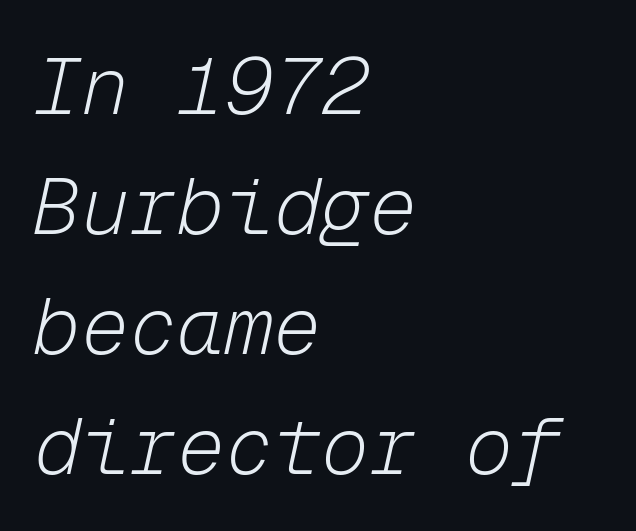
Q: Is the text bold? A: No.
Q: Is the text italic (slanted)? A: Yes, it leans right by about 12 degrees.
Q: Is the text underlined? A: No.
Q: How is the paragraph aligned? A: Left-aligned.
Q: Is the spacing between letters normal or unusually wide? A: Normal.
Q: Is the spacing between lines tight, normal or loose? A: Normal.
Q: Width (condensed, normal, or wide)? A: Normal.
Q: Stroke contrast? A: Low.
Q: x-height? A: Medium.
Q: Monospaced? A: Yes.
